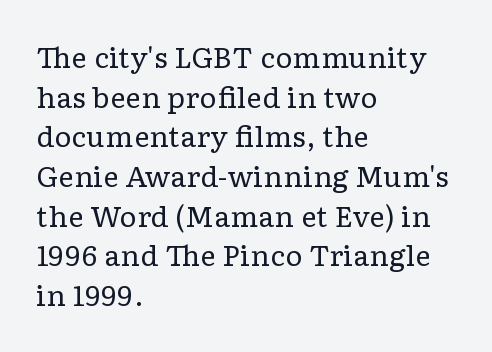
{"italic": "no", "bold": "no", "underline": "no", "align": "left", "line_spacing": "normal", "line_spacing_ratio": 1.47, "letter_spacing": "normal", "letter_spacing_em": 0.0, "glyph_px": 27}
